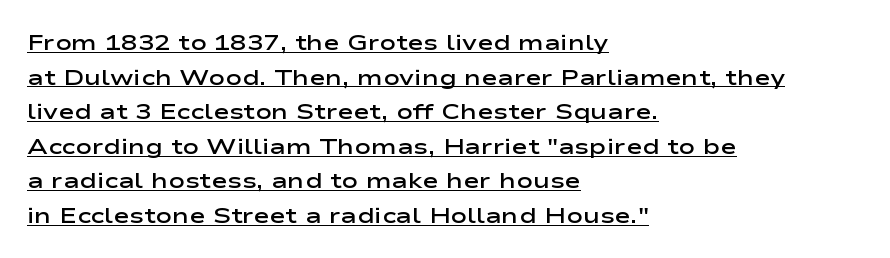
The image shows 22 px text type, upright; set left-aligned, normal line spacing (1.57x), normal letter spacing, underlined.
